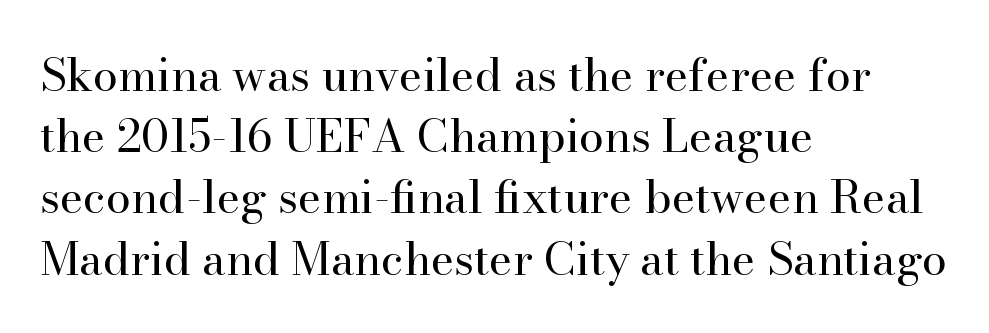
Q: Is the text bold? A: No.
Q: Is the text italic (slanted)? A: No, it is upright.
Q: Is the typeface a serif or a sans-serif typeface? A: Serif.
Q: Is the text underlined? A: No.
Q: How is the paragraph aligned? A: Left-aligned.
Q: Is the spacing between letters normal or unusually wide? A: Normal.
Q: Is the spacing between lines tight, normal or loose? A: Normal.
Q: Width (condensed, normal, or wide)? A: Normal.
Q: Stroke contrast? A: High.
Q: x-height? A: Small.
Q: Monospaced? A: No.
